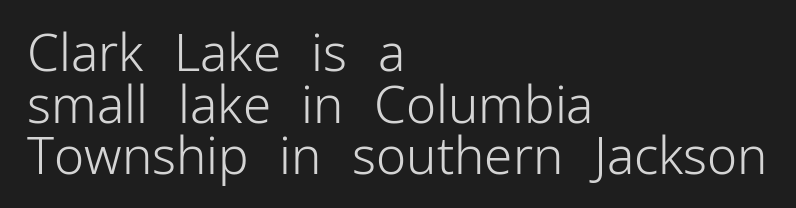
Q: Is the text bold? A: No.
Q: Is the text italic (slanted)? A: No, it is upright.
Q: Is the typeface a serif or a sans-serif typeface? A: Sans-serif.
Q: Is the text underlined? A: No.
Q: How is the paragraph aligned? A: Left-aligned.
Q: Is the spacing between letters normal or unusually wide? A: Normal.
Q: Is the spacing between lines tight, normal or loose? A: Tight.
Q: Width (condensed, normal, or wide)? A: Normal.
Q: Stroke contrast? A: Low.
Q: x-height? A: Medium.
Q: Monospaced? A: No.
